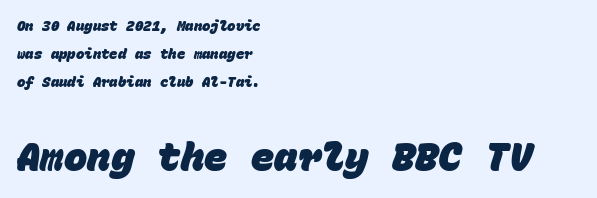
The passage shown is typeset with a sans-serif family. Alignment: flush left. The designer dialed line spacing up above the default. The face used here is monospaced, like something from a code editor. Heft: maximum for text — a bold.
